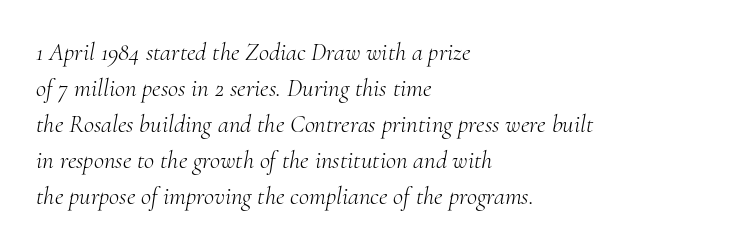
Q: Is the text bold? A: No.
Q: Is the text italic (slanted)? A: Yes, it leans right by about 10 degrees.
Q: Is the text underlined? A: No.
Q: How is the paragraph aligned? A: Left-aligned.
Q: Is the spacing between letters normal or unusually wide? A: Normal.
Q: Is the spacing between lines tight, normal or loose? A: Normal.
